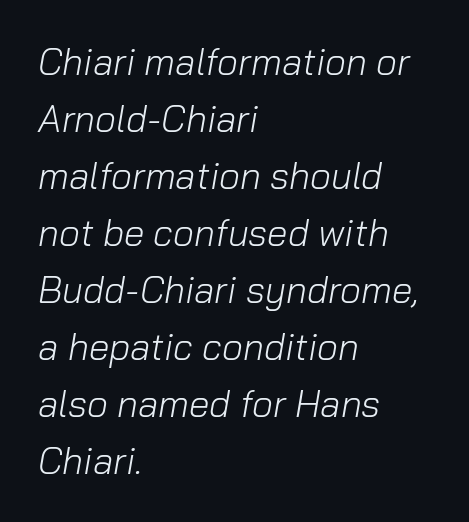
The image shows 37 px light type, italic (leaning right); set left-aligned, normal line spacing (1.54x), normal letter spacing, not underlined; low stroke contrast and a medium x-height.
